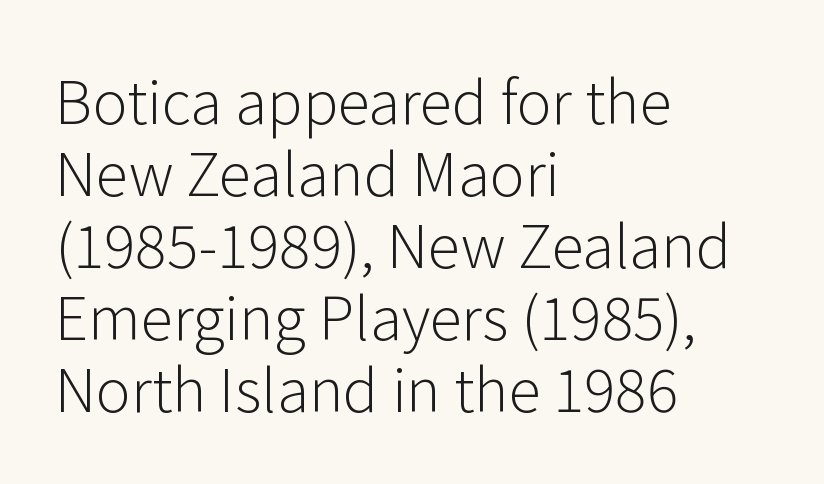
The image shows 59 px light sans-serif type, upright; set left-aligned, line spacing 1.22x, normal letter spacing, not underlined; low stroke contrast and a medium x-height.
